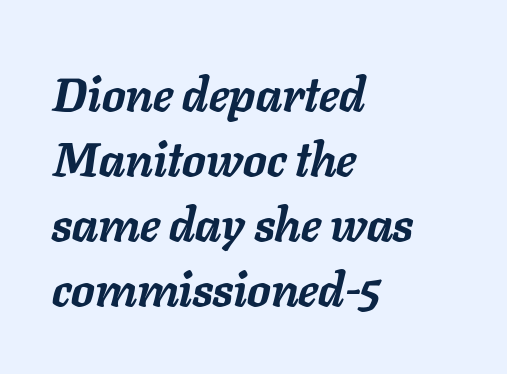
{"italic": "yes", "lean": "right", "slant_degrees": 11, "bold": "yes", "weight": "semibold", "width": "normal", "stroke_contrast": "low", "x_height": "medium", "monospaced": "no", "underline": "no", "align": "left", "line_spacing": "normal", "line_spacing_ratio": 1.38, "letter_spacing": "normal", "letter_spacing_em": 0.0, "glyph_px": 47}
